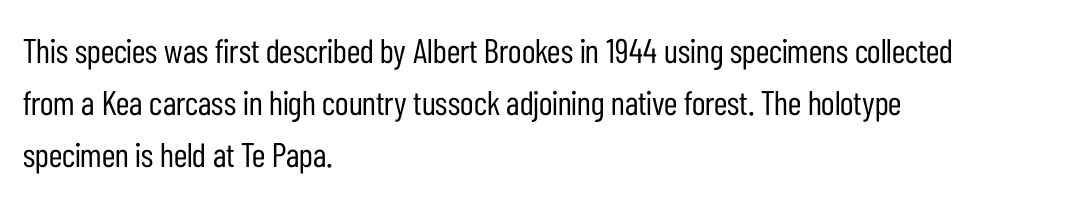
A roman cut, with each character standing at attention. This is sans-serif lettering, the kind often seen on screens and signage. Visually the block forms a straight wall on the left and a jagged coastline on the right. Character widths vary here, with narrow letters taking less room than wide ones.
